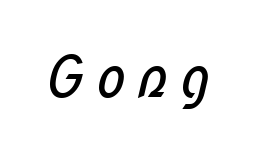
Q: Is the text bold? A: No.
Q: Is the typeface a serif or a sans-serif typeface? A: Sans-serif.
Q: Is the text underlined? A: No.
Q: Width (condensed, normal, or wide)? A: Condensed.
Q: Stroke contrast? A: Low.
Q: x-height? A: Medium.
Q: Monospaced? A: No.
